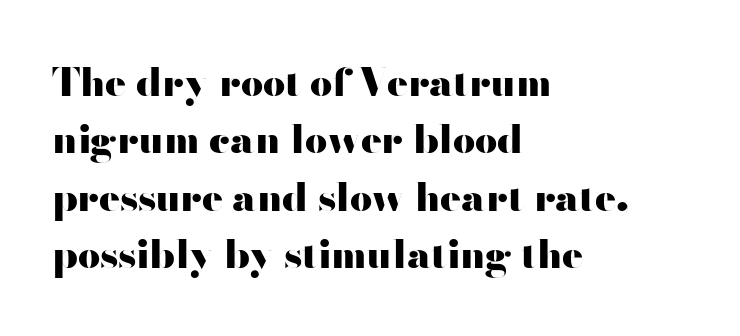
Q: Is the text bold? A: Yes.
Q: Is the text italic (slanted)? A: No, it is upright.
Q: Is the typeface a serif or a sans-serif typeface? A: Serif.
Q: Is the text underlined? A: No.
Q: How is the paragraph aligned? A: Left-aligned.
Q: Is the spacing between letters normal or unusually wide? A: Normal.
Q: Is the spacing between lines tight, normal or loose? A: Normal.
Q: Width (condensed, normal, or wide)? A: Wide.
Q: Stroke contrast? A: High.
Q: x-height? A: Small.
Q: Monospaced? A: No.
